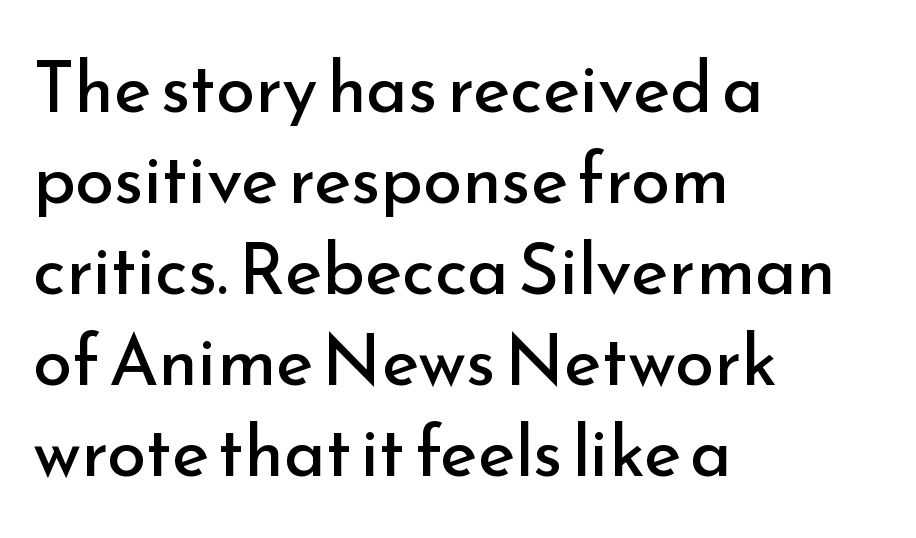
The face used here is a sans, in the tradition of grotesques and geometrics. Lines of text with bare space underneath. Every stem runs plumb, perpendicular to the baseline. You could call the tracking neutral — neither tight nor loose.
